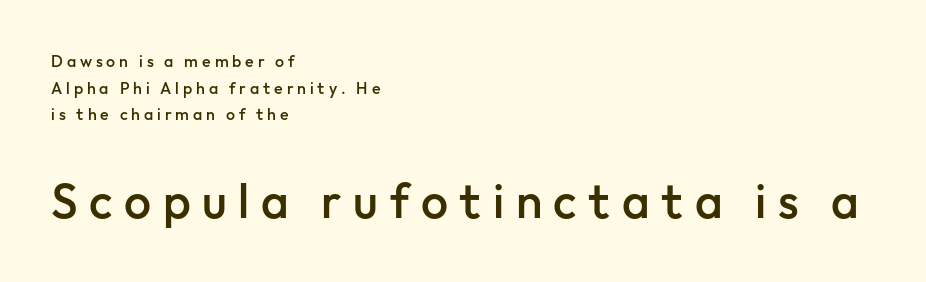
Q: Is the text bold? A: Semi-bold.
Q: Is the text italic (slanted)? A: No, it is upright.
Q: Is the typeface a serif or a sans-serif typeface? A: Sans-serif.
Q: Is the text underlined? A: No.
Q: How is the paragraph aligned? A: Left-aligned.
Q: Is the spacing between letters normal or unusually wide? A: Unusually wide.
Q: Is the spacing between lines tight, normal or loose? A: Normal.
Q: Which block of text is set in a larger size, the first (top) or the second (bottom)? A: The second (bottom) one.
Q: Width (condensed, normal, or wide)? A: Normal.
Q: Stroke contrast? A: Low.
Q: x-height? A: Medium.
Q: Monospaced? A: No.
